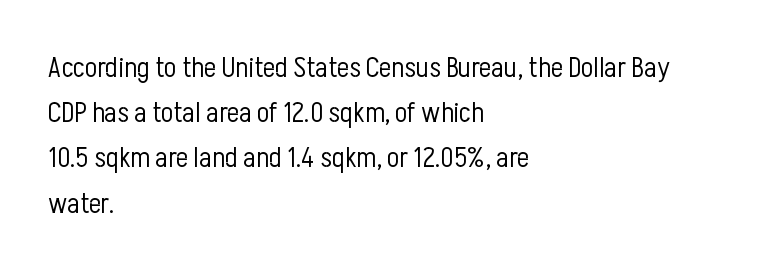
{"serif": "no", "italic": "no", "bold": "no", "weight": "light", "width": "condensed", "stroke_contrast": "low", "x_height": "medium", "monospaced": "no", "underline": "no", "align": "left", "line_spacing": "normal", "line_spacing_ratio": 1.56, "letter_spacing": "normal", "letter_spacing_em": 0.0, "glyph_px": 29}
